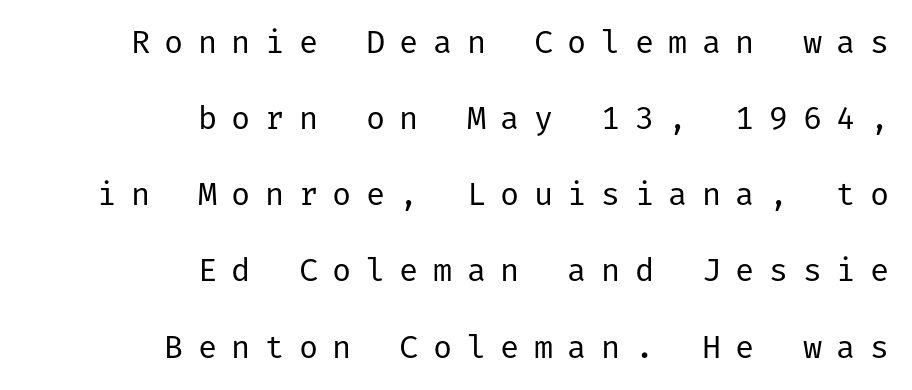
Q: Is the text bold? A: No.
Q: Is the text italic (slanted)? A: No, it is upright.
Q: Is the typeface a serif or a sans-serif typeface? A: Sans-serif.
Q: Is the text underlined? A: No.
Q: How is the paragraph aligned? A: Right-aligned.
Q: Is the spacing between letters normal or unusually wide? A: Unusually wide.
Q: Is the spacing between lines tight, normal or loose? A: Loose.
Q: Width (condensed, normal, or wide)? A: Normal.
Q: Stroke contrast? A: Low.
Q: x-height? A: Medium.
